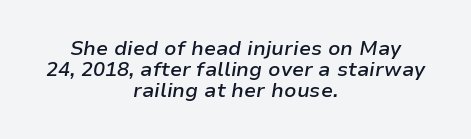
Q: Is the text bold? A: Semi-bold.
Q: Is the text italic (slanted)? A: Yes, it leans right by about 9 degrees.
Q: Is the text underlined? A: No.
Q: How is the paragraph aligned? A: Centered.
Q: Is the spacing between letters normal or unusually wide? A: Normal.
Q: Is the spacing between lines tight, normal or loose? A: Tight.
